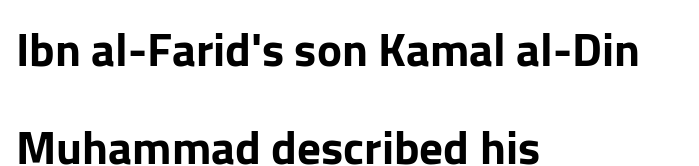
{"serif": "no", "italic": "no", "width": "normal", "stroke_contrast": "low", "x_height": "medium", "monospaced": "no", "underline": "no", "align": "left", "line_spacing": "loose", "line_spacing_ratio": 2.09, "letter_spacing": "normal", "letter_spacing_em": 0.0, "glyph_px": 47}
